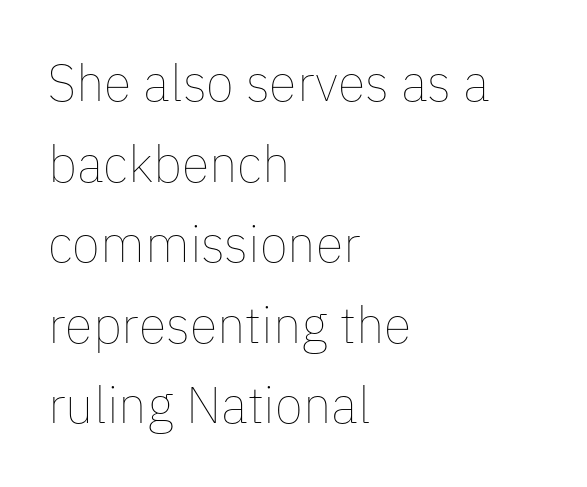
Q: Is the text bold? A: No.
Q: Is the text italic (slanted)? A: No, it is upright.
Q: Is the text underlined? A: No.
Q: How is the paragraph aligned? A: Left-aligned.
Q: Is the spacing between letters normal or unusually wide? A: Normal.
Q: Is the spacing between lines tight, normal or loose? A: Normal.
Q: Width (condensed, normal, or wide)? A: Normal.
Q: Stroke contrast? A: Low.
Q: x-height? A: Medium.
Q: Monospaced? A: No.
